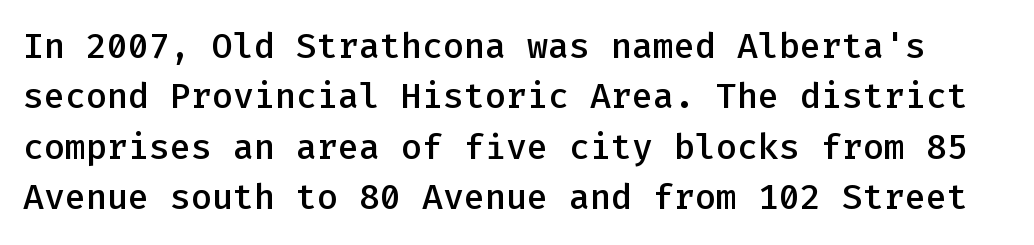
{"serif": "no", "italic": "no", "bold": "semi", "weight": "semibold", "width": "normal", "stroke_contrast": "low", "x_height": "medium", "monospaced": "yes", "underline": "no", "line_spacing": "normal", "line_spacing_ratio": 1.44, "letter_spacing": "normal", "letter_spacing_em": 0.0, "glyph_px": 35}
